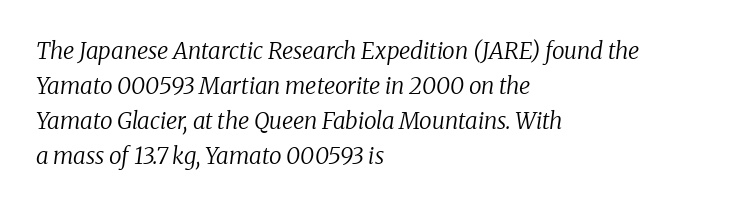
Q: Is the text bold? A: No.
Q: Is the text italic (slanted)? A: Yes, it leans right by about 8 degrees.
Q: Is the text underlined? A: No.
Q: How is the paragraph aligned? A: Left-aligned.
Q: Is the spacing between letters normal or unusually wide? A: Normal.
Q: Is the spacing between lines tight, normal or loose? A: Normal.
